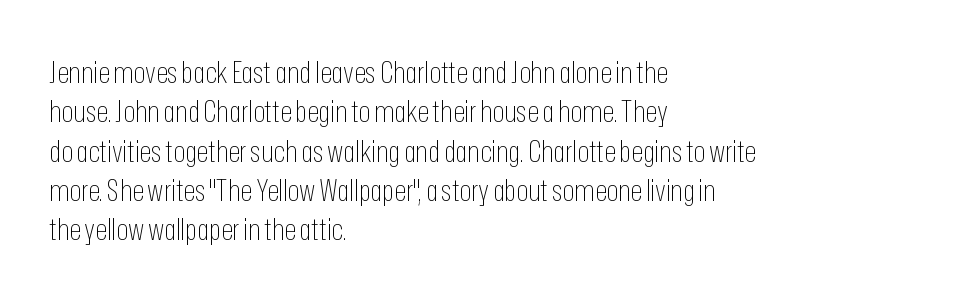
How would I describe the line gaps? Plain and ordinary. The baseline area is clear. The text was rendered using a sans face with plain stroke endings. Do the characters align in a grid? No, the font is proportional. The setting favours the left margin, as ordinary paragraphs usually do. Short note: letters normally spaced.
